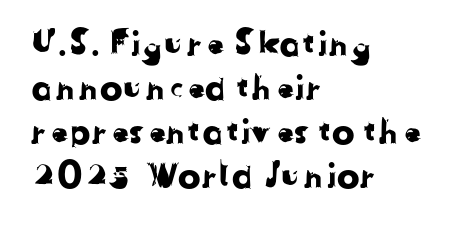
Q: Is the typeface a serif or a sans-serif typeface? A: Sans-serif.
Q: Is the text underlined? A: No.
Q: How is the paragraph aligned? A: Left-aligned.
Q: Is the spacing between letters normal or unusually wide? A: Normal.
Q: Is the spacing between lines tight, normal or loose? A: Normal.
Q: Width (condensed, normal, or wide)? A: Normal.
Q: Stroke contrast? A: Low.
Q: x-height? A: Medium.
Q: Monospaced? A: No.
